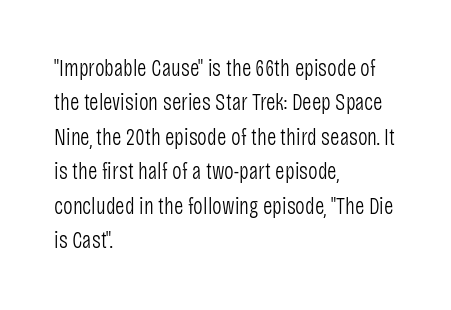
The image shows 23 px text type, upright; set left-aligned, normal line spacing (1.5x), normal letter spacing, not underlined.
